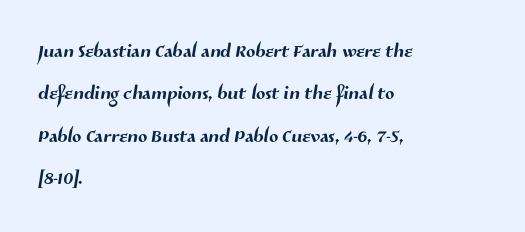
Q: Is the text underlined? A: No.
Q: How is the paragraph aligned? A: Left-aligned.
Q: Is the spacing between letters normal or unusually wide? A: Normal.
Q: Is the spacing between lines tight, normal or loose? A: Normal.
